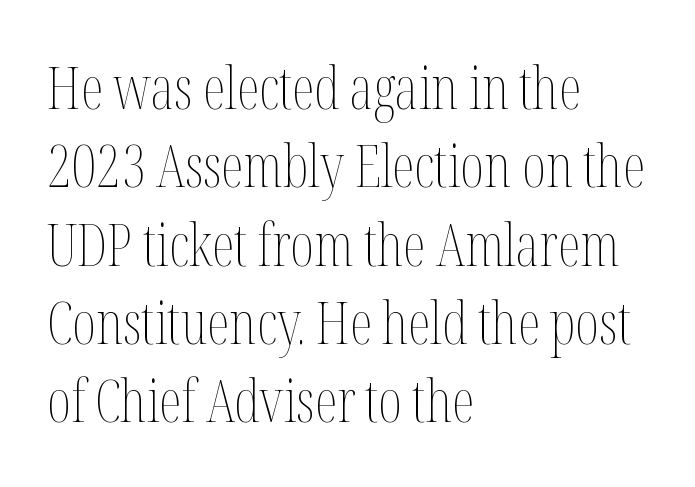
Counters stay open thanks to moderate or lighter strokes. Note the varied advance widths — an 'i' is clearly narrower than an 'm'. The lettering stays uniformly vertical, giving the passage a roman look. The strip under each line holds only bare page.
